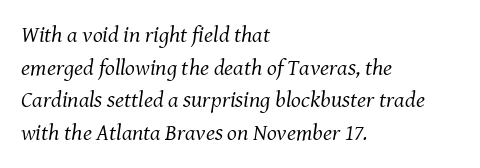
The image shows 23 px text type, italic (leaning right); set left-aligned, normal line spacing (1.42x), normal letter spacing, not underlined.
